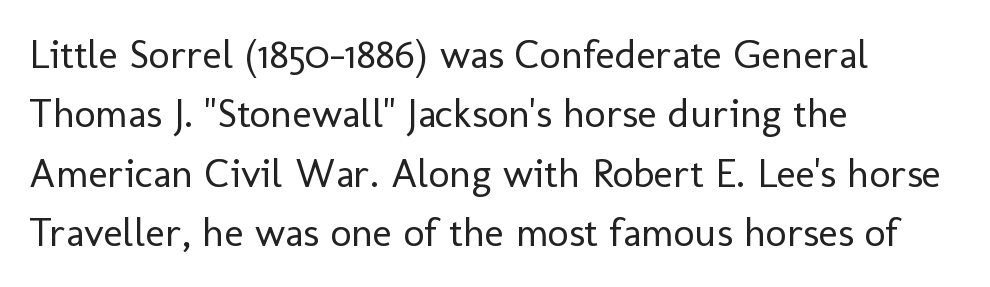
Default kerning and tracking; the words read as compact shapes. The rows are spaced the way most documents space them. The strip under each line holds only bare page. The passage shown is typed in a proportional face where columns would drift.
